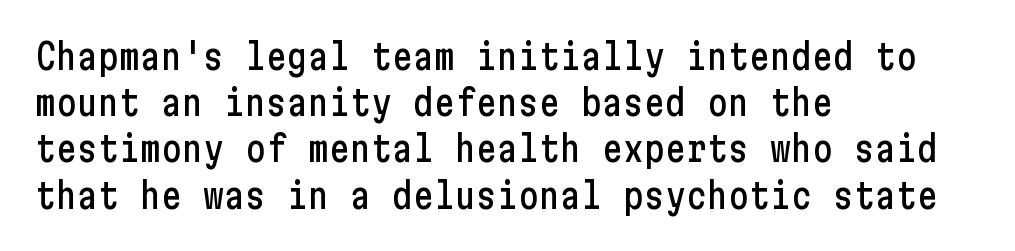
One-word summary of the alignment: left. Letters rest on an invisible, unmarked baseline. Evenly set lines give the paragraph a standard silhouette. Is there any slant? The stems are plumb. You could call the tracking neutral — neither tight nor loose.
